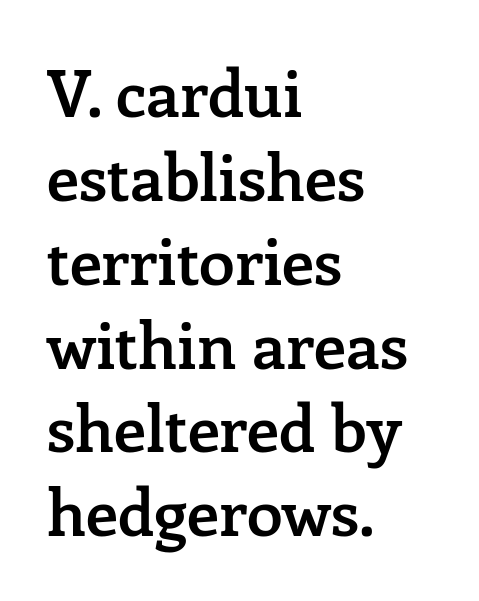
Q: Is the text bold? A: Semi-bold.
Q: Is the text italic (slanted)? A: No, it is upright.
Q: Is the typeface a serif or a sans-serif typeface? A: Serif.
Q: Is the text underlined? A: No.
Q: How is the paragraph aligned? A: Left-aligned.
Q: Is the spacing between letters normal or unusually wide? A: Normal.
Q: Is the spacing between lines tight, normal or loose? A: Normal.
Q: Width (condensed, normal, or wide)? A: Normal.
Q: Stroke contrast? A: Low.
Q: x-height? A: Medium.
Q: Monospaced? A: No.
